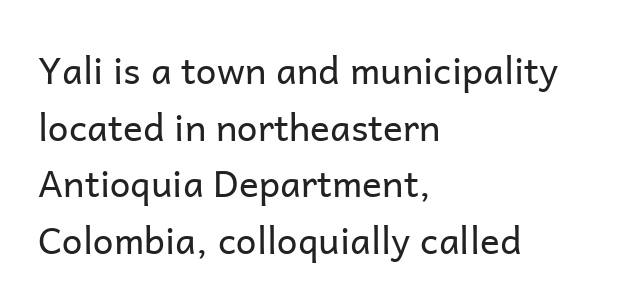
{"serif": "no", "italic": "no", "bold": "no", "weight": "regular", "width": "normal", "stroke_contrast": "low", "x_height": "medium", "monospaced": "no", "underline": "no", "align": "left", "line_spacing": "normal", "line_spacing_ratio": 1.53, "letter_spacing": "normal", "letter_spacing_em": 0.0, "glyph_px": 37}
